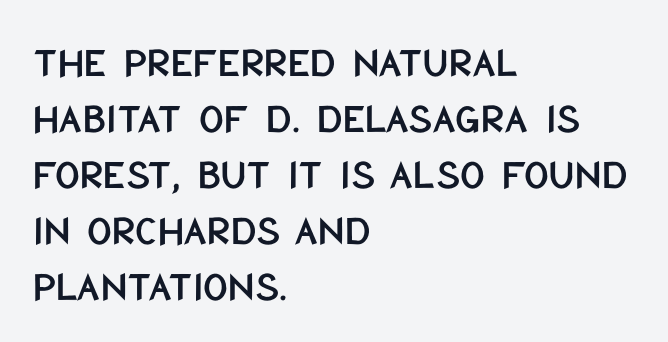
{"serif": "no", "italic": "no", "width": "condensed", "stroke_contrast": "low", "x_height": "large", "monospaced": "no", "underline": "no", "align": "left", "line_spacing": "normal", "line_spacing_ratio": 1.3, "letter_spacing": "normal", "letter_spacing_em": 0.0, "glyph_px": 43}
